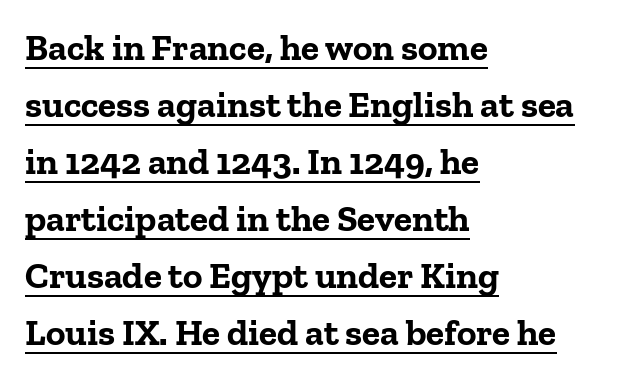
The image shows 37 px bold serif type, upright; set left-aligned, normal line spacing (1.54x), normal letter spacing, underlined; low stroke contrast and a medium x-height.
